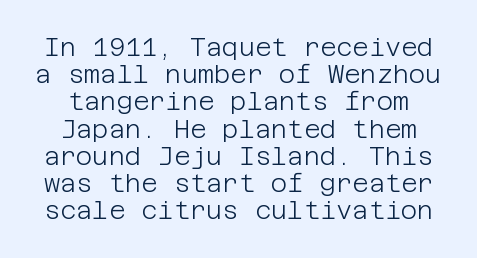
The face used here is rendered with its standard letterfit. The leading is snug, giving the passage a crowded texture. Descenders hang freely into open space. The type sits square on the baseline with zero lean.
